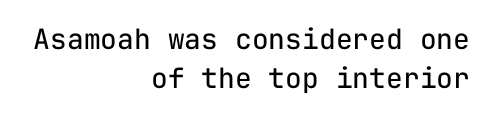
Just letters on the line, the space beneath them empty. The lettering holds an erect, upright posture throughout. A light-to-regular cut is what we see here. This rendering employs a face without finishing strokes, i.e., a sans-serif.
